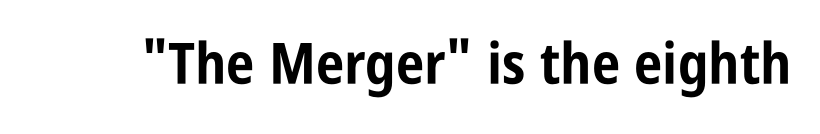
The image shows 57 px bold, condensed sans-serif type, upright; set normal letter spacing, not underlined; low stroke contrast and a large x-height.
